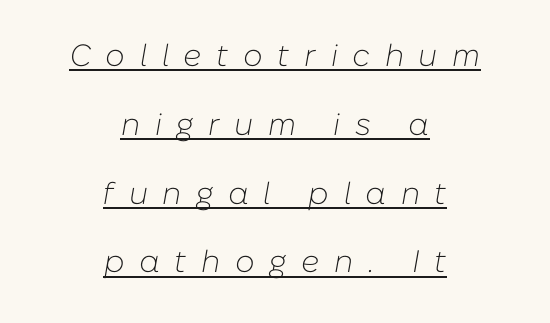
{"italic": "yes", "lean": "right", "slant_degrees": 10, "bold": "no", "weight": "light", "width": "normal", "stroke_contrast": "low", "x_height": "medium", "monospaced": "no", "underline": "yes", "align": "center", "line_spacing": "loose", "line_spacing_ratio": 2.22, "letter_spacing": "wide", "letter_spacing_em": 0.47, "glyph_px": 31}
